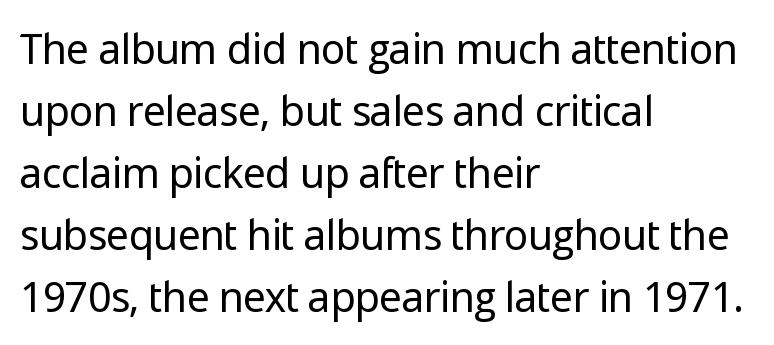
{"serif": "no", "italic": "no", "bold": "no", "weight": "regular", "width": "normal", "stroke_contrast": "low", "x_height": "medium", "monospaced": "no", "underline": "no", "align": "left", "line_spacing": "normal", "line_spacing_ratio": 1.51, "letter_spacing": "normal", "letter_spacing_em": 0.0, "glyph_px": 41}
